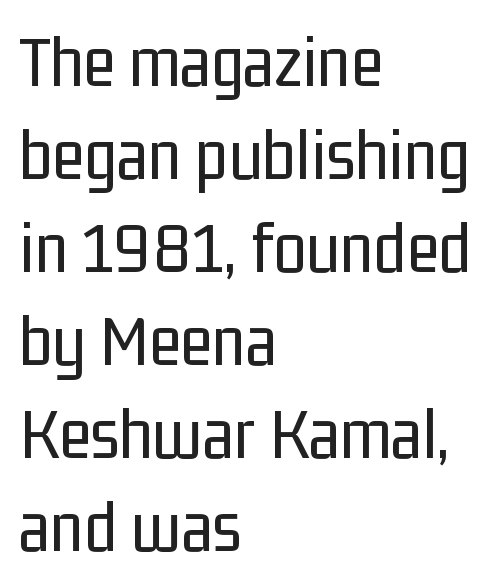
{"serif": "no", "italic": "no", "bold": "no", "weight": "regular", "width": "condensed", "stroke_contrast": "low", "x_height": "medium", "monospaced": "no", "underline": "no", "align": "left", "line_spacing_ratio": 1.24, "letter_spacing": "normal", "letter_spacing_em": 0.0, "glyph_px": 75}
